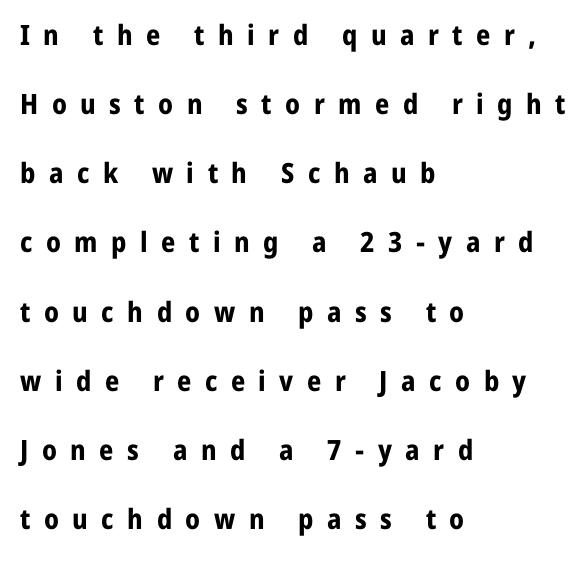
The image shows 28 px bold sans-serif type, upright; set left-aligned, loose line spacing (2.47x), unusually wide letter spacing (+0.48 em), not underlined; low stroke contrast and a medium x-height.
